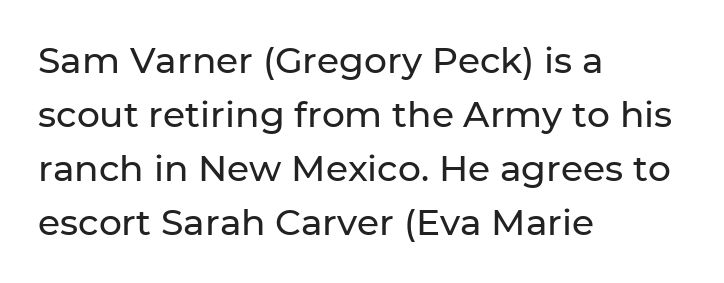
{"serif": "no", "italic": "no", "width": "normal", "stroke_contrast": "low", "x_height": "medium", "monospaced": "no", "underline": "no", "align": "left", "line_spacing": "normal", "line_spacing_ratio": 1.5, "letter_spacing": "normal", "letter_spacing_em": 0.0, "glyph_px": 36}
